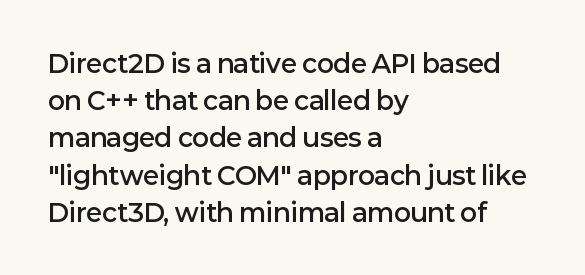
Normally led — the rows are evenly, conventionally spaced. Strokes here are thickened, but only to semibold level. Tracking value appears to be zero — textbook default spacing. A roman cut, with each character standing at attention. Teacher's note: observe the even left margin — that is flush-left alignment.
